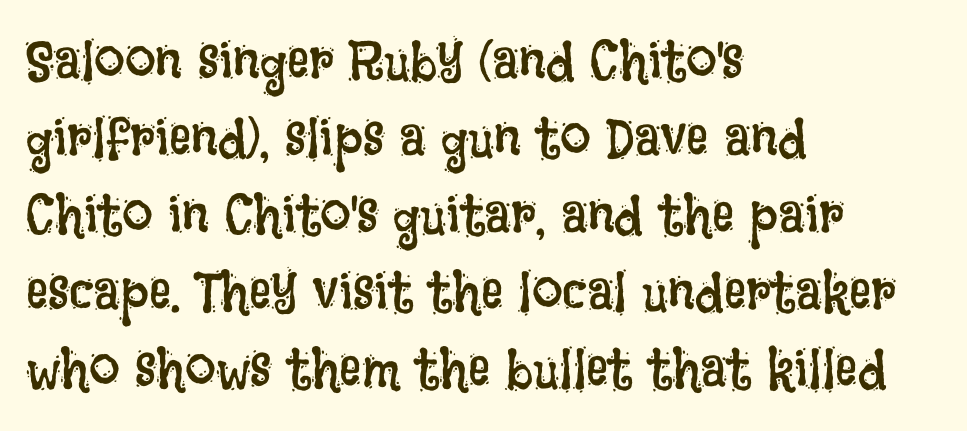
{"italic": "no", "bold": "no", "weight": "regular", "width": "condensed", "stroke_contrast": "low", "x_height": "large", "monospaced": "no", "underline": "no", "align": "left", "line_spacing": "normal", "line_spacing_ratio": 1.4, "letter_spacing": "normal", "letter_spacing_em": 0.0, "glyph_px": 55}
